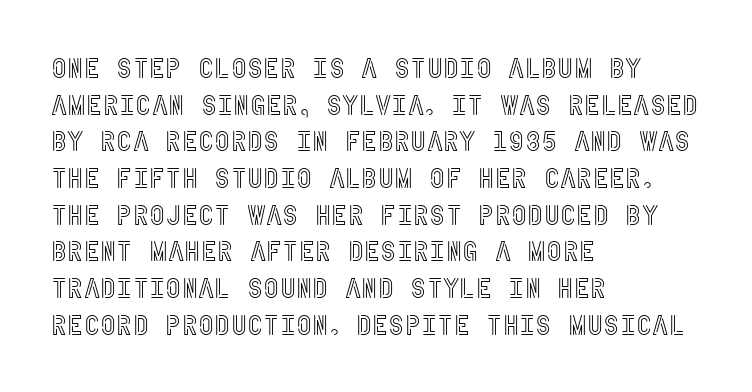
{"italic": "no", "width": "condensed", "x_height": "large", "underline": "no", "align": "left", "line_spacing": "normal", "line_spacing_ratio": 1.31, "letter_spacing": "normal", "letter_spacing_em": 0.0, "glyph_px": 28}
